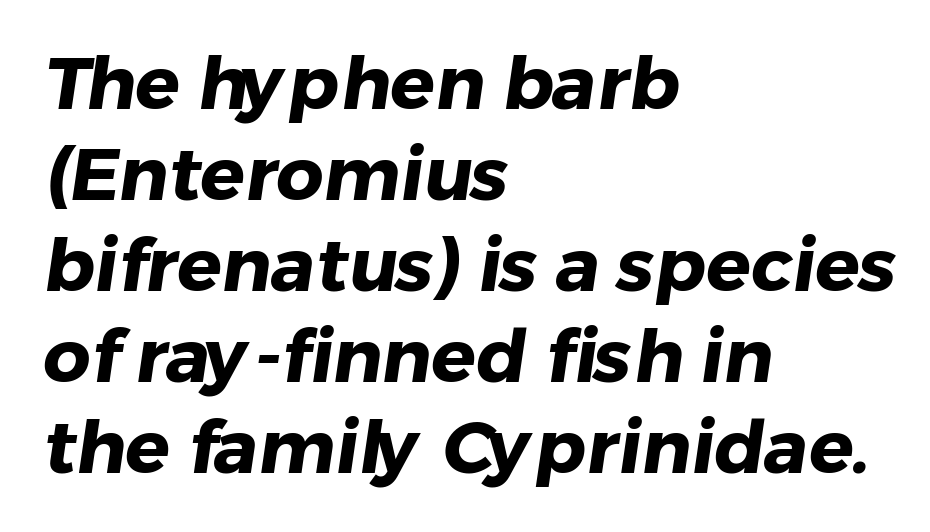
The image shows 74 px heavy sans-serif type; set left-aligned, line spacing 1.23x, normal letter spacing, not underlined; low stroke contrast and a medium x-height.
